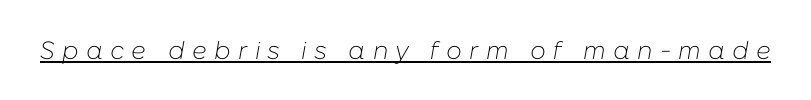
Q: Is the text bold? A: No.
Q: Is the text italic (slanted)? A: Yes, it leans right by about 10 degrees.
Q: Is the text underlined? A: Yes.
Q: Is the spacing between letters normal or unusually wide? A: Unusually wide.
